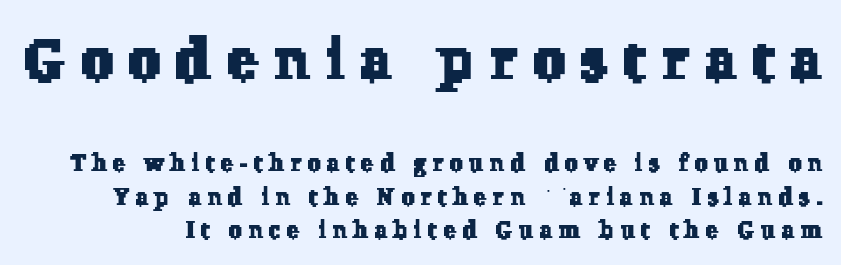
The image shows 57 px serif type; set normal line spacing (1.45x), unusually wide letter spacing (+0.29 em), not underlined; the first (top) block is 2.48x larger; low stroke contrast and a medium x-height.
